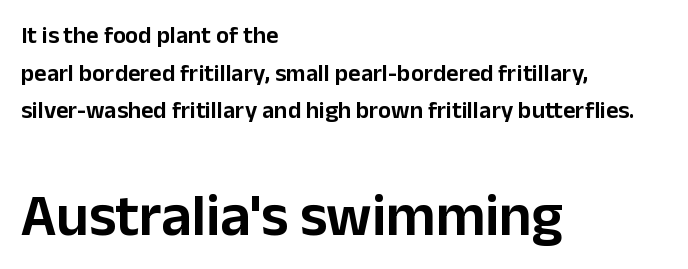
{"serif": "no", "italic": "no", "width": "normal", "stroke_contrast": "low", "x_height": "medium", "monospaced": "no", "underline": "no", "align": "left", "line_spacing": "normal", "line_spacing_ratio": 1.57, "letter_spacing": "normal", "letter_spacing_em": 0.0, "larger_block": "second", "size_ratio": 2.46, "glyph_px": 59}
